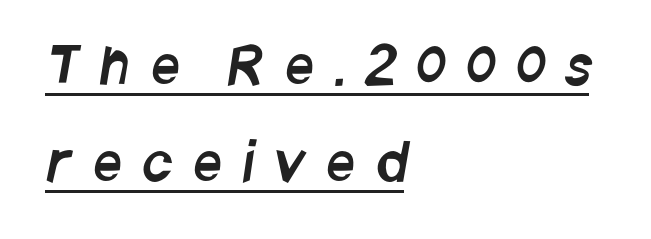
Compared with typical body copy, the letter spacing here is much looser. This sample has the flowing, uneven cadence of proportional lettering. Has an underline been added? It has. A student would call this left alignment; a typographer would say flush left, rag right.
